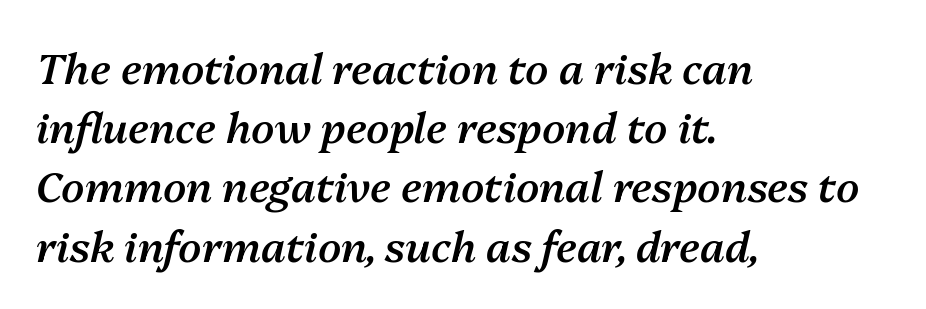
Q: Is the text bold? A: Semi-bold.
Q: Is the text italic (slanted)? A: Yes, it leans right by about 13 degrees.
Q: Is the text underlined? A: No.
Q: How is the paragraph aligned? A: Left-aligned.
Q: Is the spacing between letters normal or unusually wide? A: Normal.
Q: Is the spacing between lines tight, normal or loose? A: Normal.
Q: Width (condensed, normal, or wide)? A: Normal.
Q: Stroke contrast? A: Medium.
Q: x-height? A: Medium.
Q: Monospaced? A: No.
